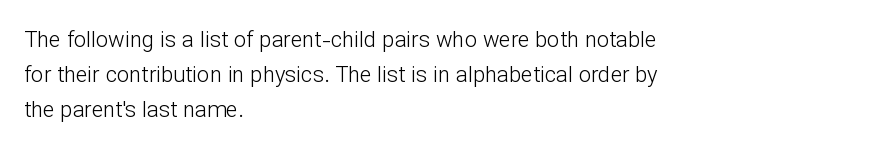
A quiet, ordinary-to-light weight characterises the typeface. Default kerning and tracking; the words read as compact shapes. These lines stack with their left ends in a neat column. The leading is moderate, giving the passage an even texture.
